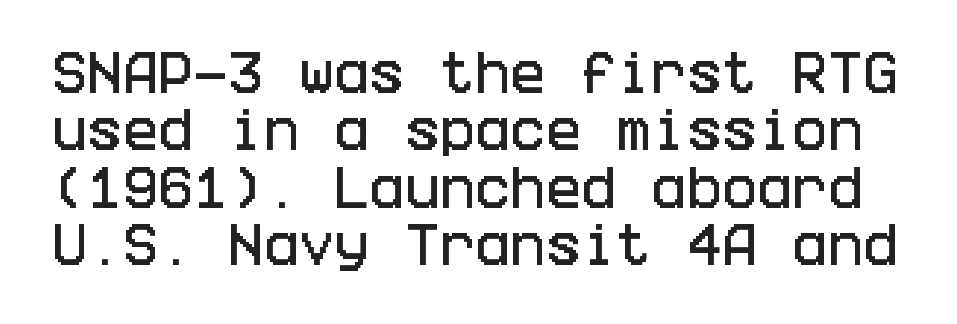
The image shows 47 px condensed sans-serif type, upright; set line spacing 1.22x, normal letter spacing, not underlined; low stroke contrast and a large x-height.
